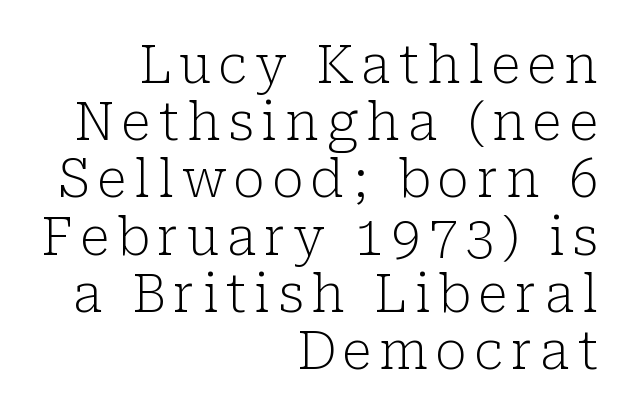
Q: Is the text bold? A: No.
Q: Is the text italic (slanted)? A: No, it is upright.
Q: Is the typeface a serif or a sans-serif typeface? A: Serif.
Q: Is the text underlined? A: No.
Q: How is the paragraph aligned? A: Right-aligned.
Q: Is the spacing between lines tight, normal or loose? A: Tight.
Q: Width (condensed, normal, or wide)? A: Normal.
Q: Stroke contrast? A: Low.
Q: x-height? A: Medium.
Q: Monospaced? A: No.
